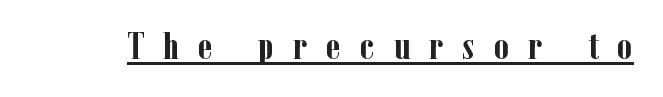
The image shows 38 px semibold, condensed serif type, upright; set unusually wide letter spacing (+0.5 em), underlined; low stroke contrast and a medium x-height.
